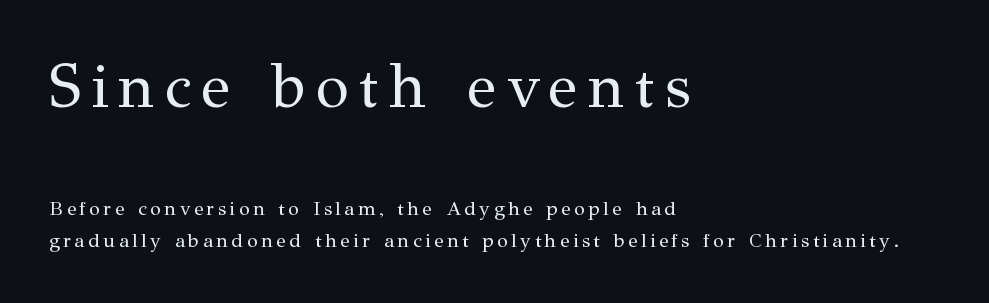
Compare the two chunks: the upper has the greater cap height. The text block is weighted toward the left margin, trailing off unevenly rightward. Normally led — the rows are evenly, conventionally spaced. The font's upright variant was chosen for this text.
